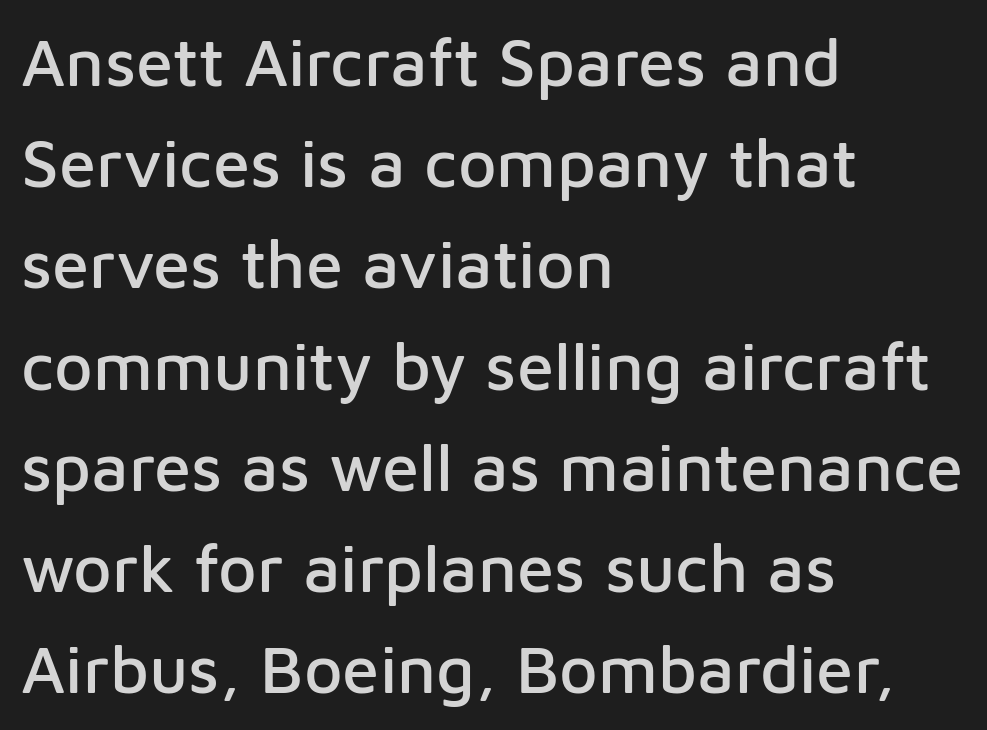
{"serif": "no", "italic": "no", "width": "normal", "stroke_contrast": "low", "x_height": "medium", "monospaced": "no", "underline": "no", "align": "left", "line_spacing": "normal", "line_spacing_ratio": 1.51, "letter_spacing": "normal", "letter_spacing_em": 0.0, "glyph_px": 67}
